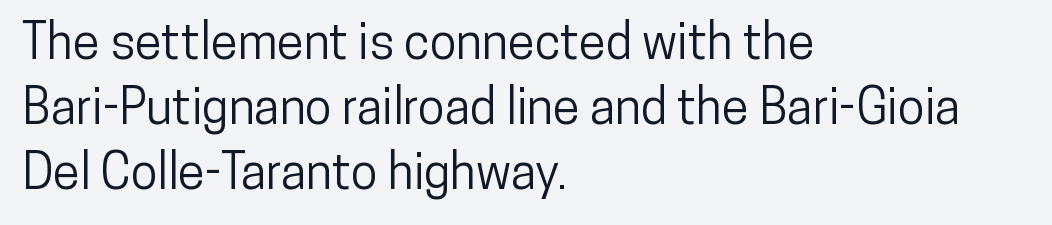
Q: Is the text italic (slanted)? A: No, it is upright.
Q: Is the typeface a serif or a sans-serif typeface? A: Sans-serif.
Q: Is the text underlined? A: No.
Q: How is the paragraph aligned? A: Left-aligned.
Q: Is the spacing between letters normal or unusually wide? A: Normal.
Q: Is the spacing between lines tight, normal or loose? A: Normal.
Q: Width (condensed, normal, or wide)? A: Condensed.
Q: Stroke contrast? A: Low.
Q: x-height? A: Medium.
Q: Monospaced? A: No.
